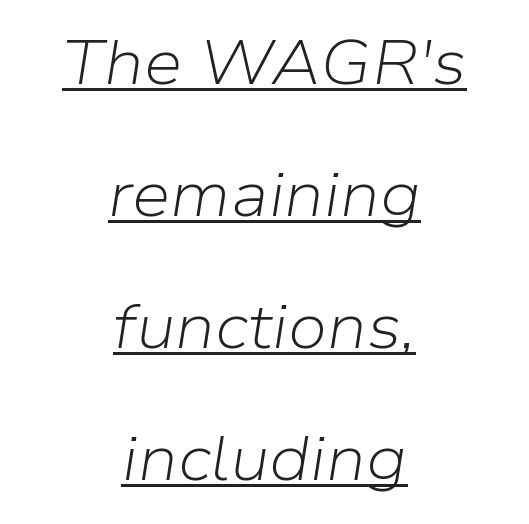
Q: Is the text bold? A: No.
Q: Is the text italic (slanted)? A: Yes, it leans right by about 9 degrees.
Q: Is the text underlined? A: Yes.
Q: How is the paragraph aligned? A: Centered.
Q: Is the spacing between letters normal or unusually wide? A: Normal.
Q: Is the spacing between lines tight, normal or loose? A: Loose.
Q: Width (condensed, normal, or wide)? A: Normal.
Q: Stroke contrast? A: Low.
Q: x-height? A: Medium.
Q: Monospaced? A: No.
